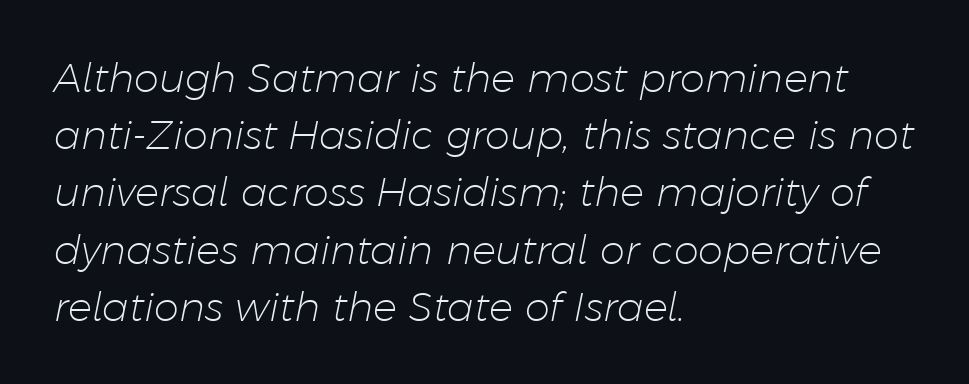
The image shows 40 px light type, italic (leaning right); set left-aligned, normal line spacing (1.43x), normal letter spacing, not underlined; low stroke contrast and a medium x-height.
